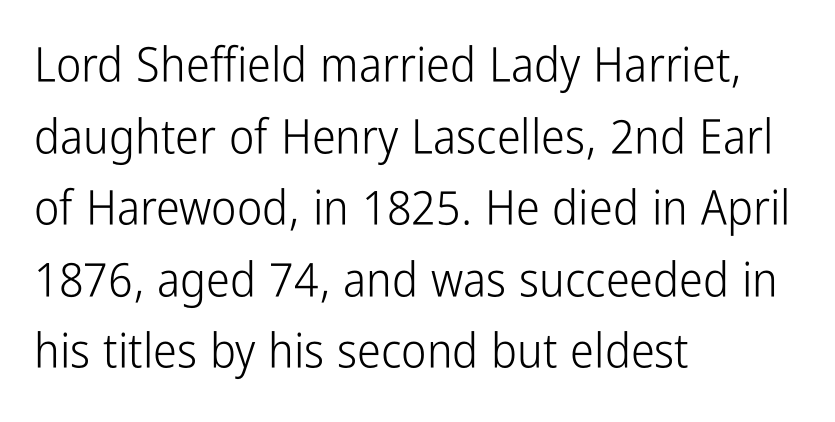
{"serif": "no", "italic": "no", "bold": "no", "weight": "light", "width": "condensed", "stroke_contrast": "low", "x_height": "medium", "monospaced": "no", "underline": "no", "align": "left", "line_spacing": "normal", "line_spacing_ratio": 1.49, "letter_spacing": "normal", "letter_spacing_em": 0.0, "glyph_px": 48}
